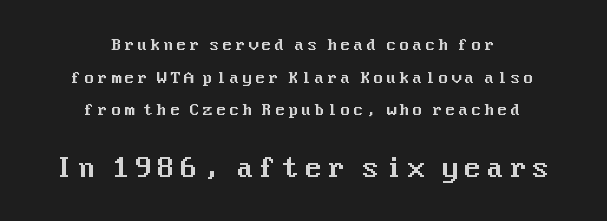
Q: Is the text italic (slanted)? A: No, it is upright.
Q: Is the text underlined? A: No.
Q: How is the paragraph aligned? A: Centered.
Q: Is the spacing between lines tight, normal or loose? A: Loose.
Q: Which block of text is set in a larger size, the first (top) or the second (bottom)? A: The second (bottom) one.
